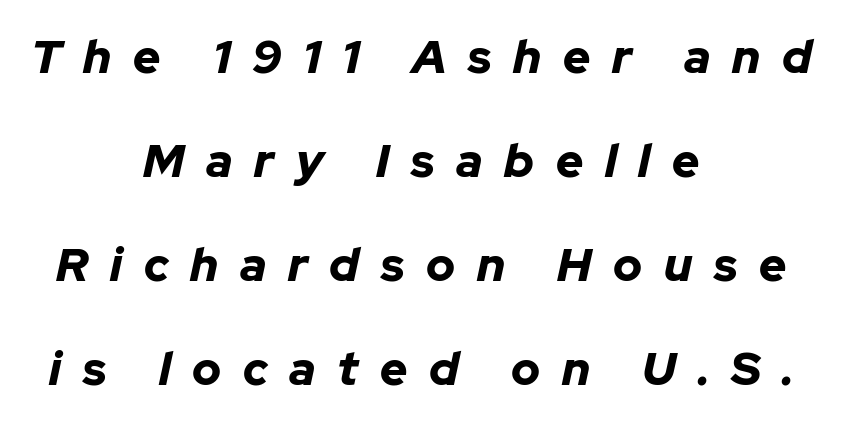
Q: Is the text bold? A: Yes.
Q: Is the text italic (slanted)? A: Yes, it leans right by about 12 degrees.
Q: Is the text underlined? A: No.
Q: How is the paragraph aligned? A: Centered.
Q: Is the spacing between letters normal or unusually wide? A: Unusually wide.
Q: Is the spacing between lines tight, normal or loose? A: Loose.
Q: Width (condensed, normal, or wide)? A: Normal.
Q: Stroke contrast? A: Low.
Q: x-height? A: Medium.
Q: Monospaced? A: No.
